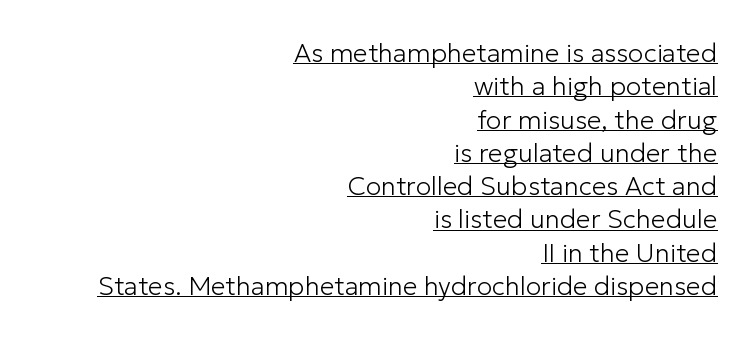
Each line of the rendering has a horizontal stroke beneath the glyphs. Horizontal bands of white between lines are of average thickness. No letter is thick-stroked: the sample isn't bold. The lettering holds an erect, upright posture throughout.
